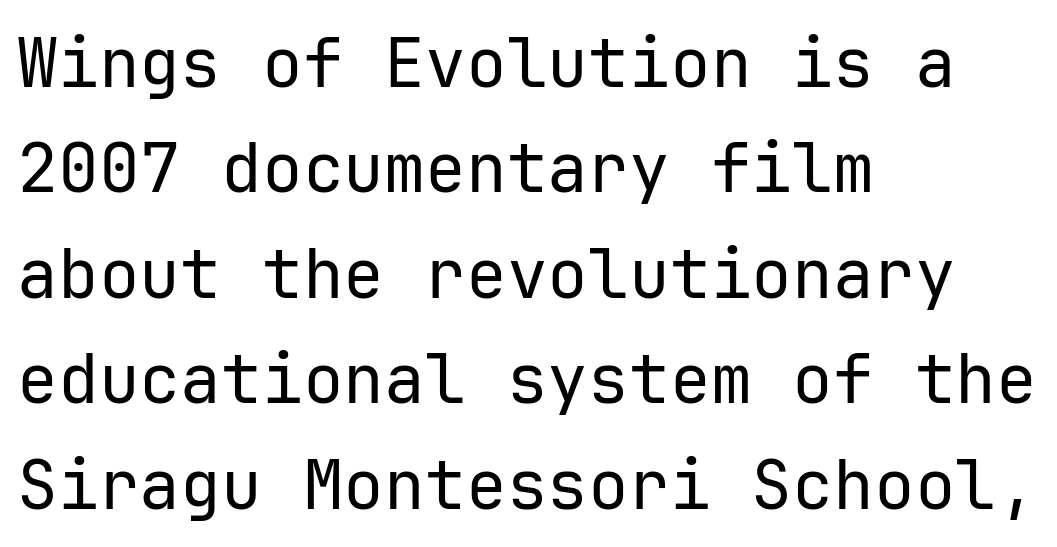
The image shows 68 px regular-weight sans-serif type, upright, monospaced; set left-aligned, normal line spacing (1.55x), normal letter spacing, not underlined; low stroke contrast and a medium x-height.
